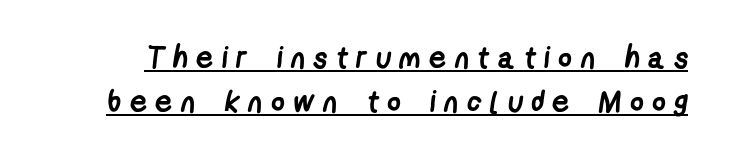
The letters are spread apart with noticeably loose tracking. Notice how descenders clear the ascenders below comfortably — that's standard leading. The passage shown is typed in a proportional face where columns would drift. Caption: lettering with a line underneath.
